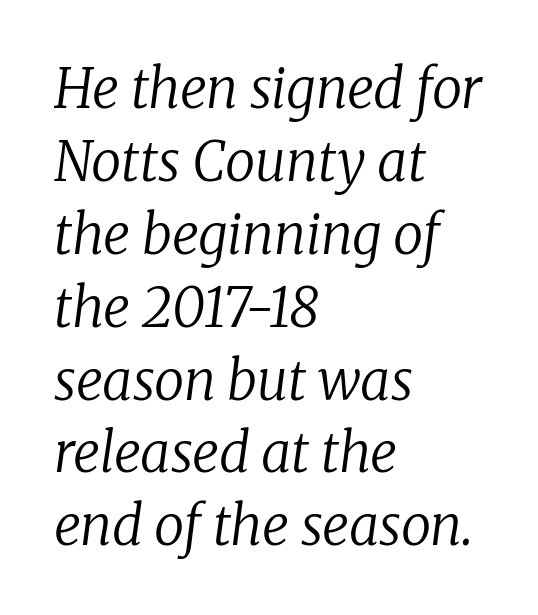
The image shows 54 px regular-weight serif type, italic (leaning right); set left-aligned, normal line spacing (1.35x), normal letter spacing, not underlined; low stroke contrast and a medium x-height.
